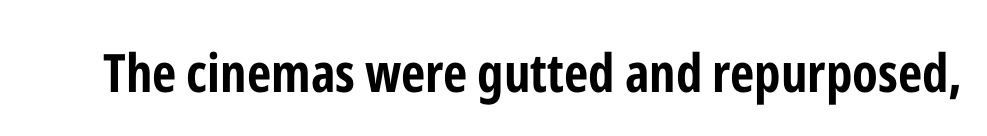
{"serif": "no", "italic": "no", "bold": "yes", "weight": "bold", "width": "condensed", "stroke_contrast": "low", "x_height": "medium", "monospaced": "no", "underline": "no", "letter_spacing": "normal", "letter_spacing_em": 0.0, "glyph_px": 53}
